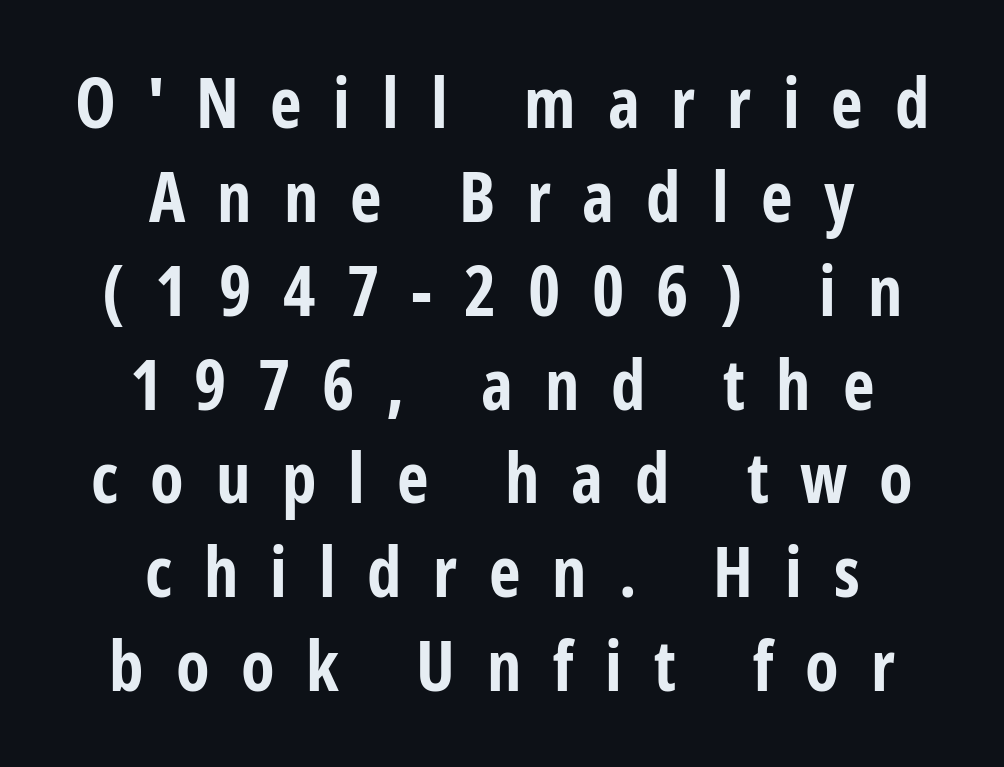
Plenty of ink on the page — the face is bold. Looks like regular typesetting: each glyph gets only the width it needs. Leading: standard. Is this a sans? Yes — the strokes have no serifs.
